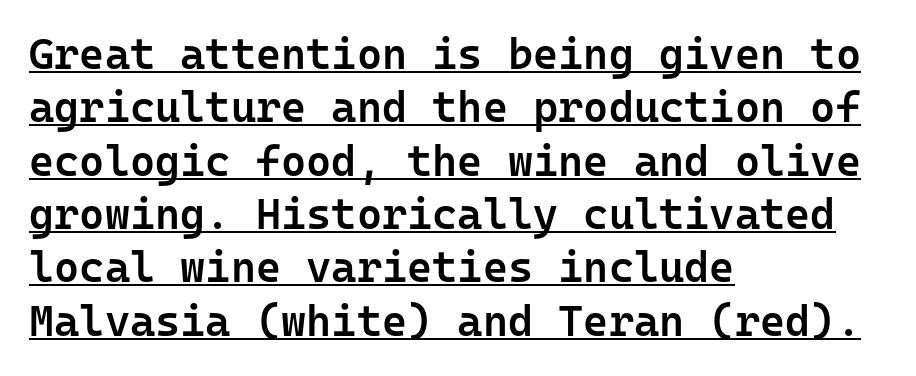
Q: Is the text bold? A: Semi-bold.
Q: Is the text italic (slanted)? A: No, it is upright.
Q: Is the typeface a serif or a sans-serif typeface? A: Sans-serif.
Q: Is the text underlined? A: Yes.
Q: How is the paragraph aligned? A: Left-aligned.
Q: Is the spacing between letters normal or unusually wide? A: Normal.
Q: Width (condensed, normal, or wide)? A: Normal.
Q: Stroke contrast? A: Low.
Q: x-height? A: Medium.
Q: Monospaced? A: Yes.
